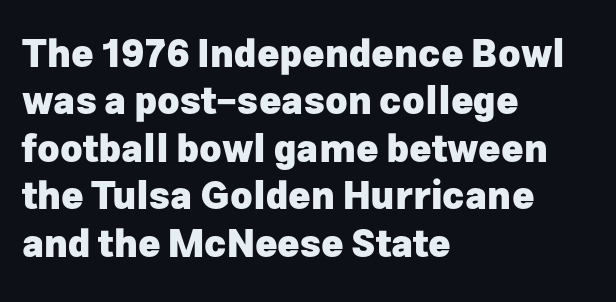
{"serif": "no", "italic": "no", "bold": "yes", "weight": "heavy", "width": "normal", "stroke_contrast": "low", "x_height": "medium", "monospaced": "no", "underline": "no", "align": "left", "line_spacing": "normal", "line_spacing_ratio": 1.25, "letter_spacing": "normal", "letter_spacing_em": 0.0, "glyph_px": 38}
